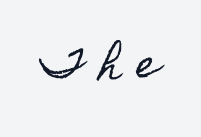
Q: Is the text italic (slanted)? A: Yes.
Q: Is the text underlined? A: No.
Q: Is the spacing between letters normal or unusually wide? A: Unusually wide.
Q: Width (condensed, normal, or wide)? A: Condensed.
Q: x-height? A: Small.
Q: Monospaced? A: No.
